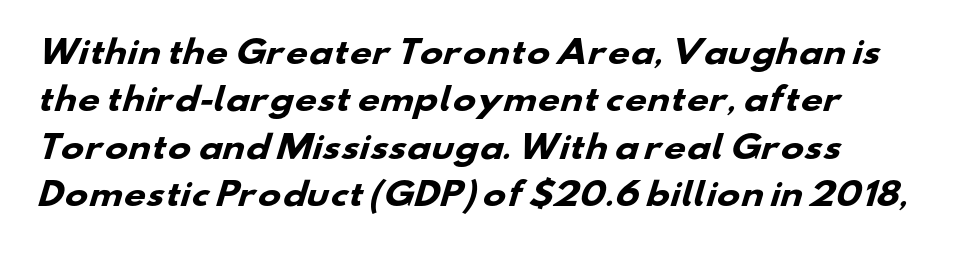
The image shows 31 px heavy, wide sans-serif type; set left-aligned, normal line spacing (1.53x), normal letter spacing, not underlined; low stroke contrast and a small x-height.
